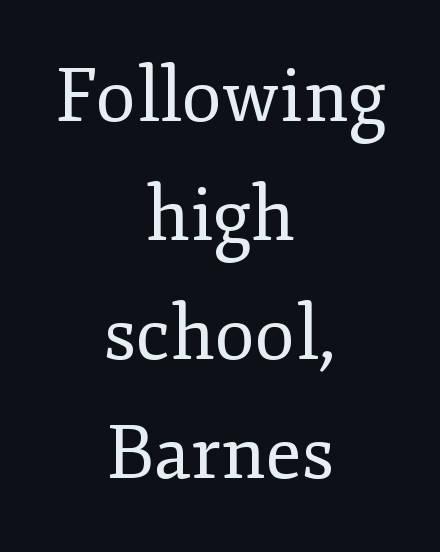
Q: Is the text bold? A: No.
Q: Is the text italic (slanted)? A: No, it is upright.
Q: Is the typeface a serif or a sans-serif typeface? A: Serif.
Q: Is the text underlined? A: No.
Q: How is the paragraph aligned? A: Centered.
Q: Is the spacing between letters normal or unusually wide? A: Normal.
Q: Is the spacing between lines tight, normal or loose? A: Normal.
Q: Width (condensed, normal, or wide)? A: Normal.
Q: Stroke contrast? A: Low.
Q: x-height? A: Small.
Q: Monospaced? A: No.
